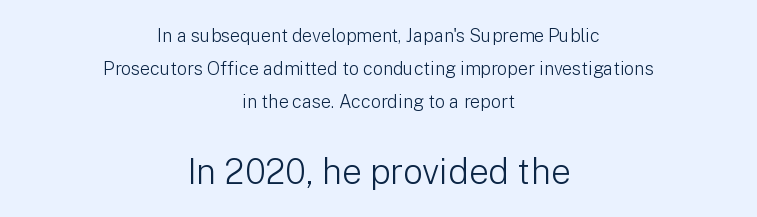
Every character sits straight up, as roman type does. The paragraph shown floats in the horizontal middle. Nobody touched the tracking dial on this one. This sample has the flowing, uneven cadence of proportional lettering. The face used here appears at its bigger size in the lower chunk.
